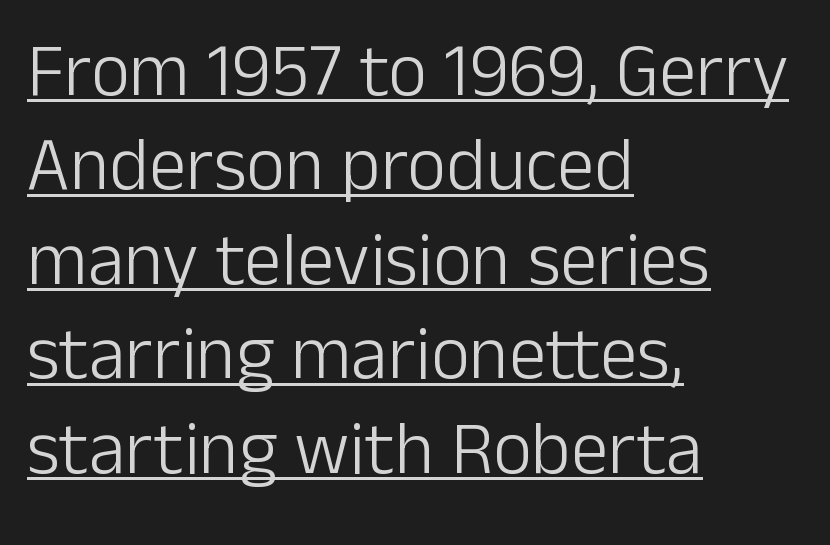
Q: Is the text bold? A: No.
Q: Is the text italic (slanted)? A: No, it is upright.
Q: Is the typeface a serif or a sans-serif typeface? A: Sans-serif.
Q: Is the text underlined? A: Yes.
Q: How is the paragraph aligned? A: Left-aligned.
Q: Is the spacing between letters normal or unusually wide? A: Normal.
Q: Is the spacing between lines tight, normal or loose? A: Normal.
Q: Width (condensed, normal, or wide)? A: Normal.
Q: Stroke contrast? A: Low.
Q: x-height? A: Medium.
Q: Monospaced? A: No.
